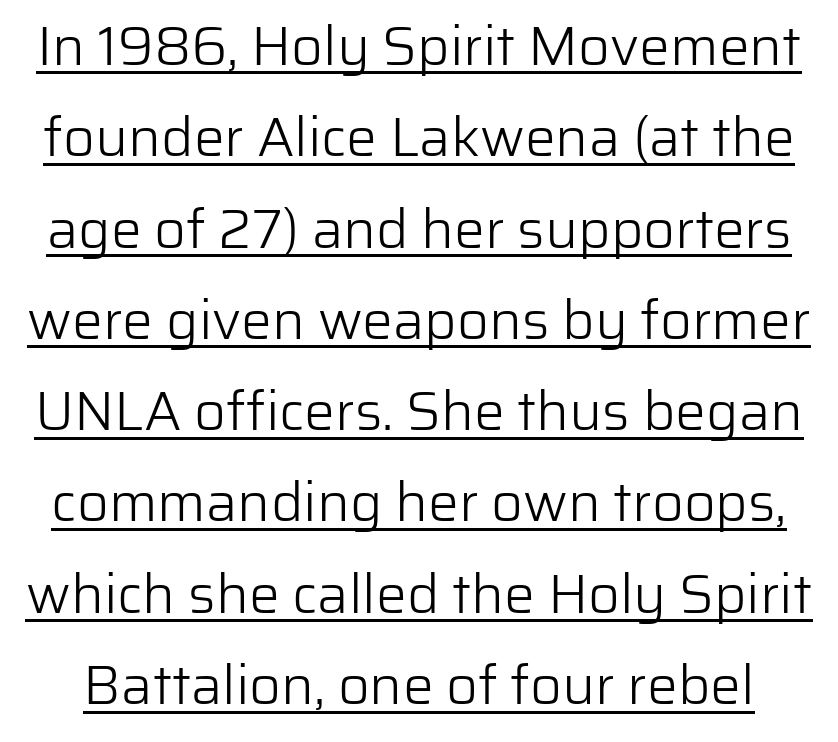
{"serif": "no", "italic": "no", "bold": "no", "weight": "light", "width": "normal", "stroke_contrast": "low", "x_height": "medium", "monospaced": "no", "underline": "yes", "line_spacing": "normal", "line_spacing_ratio": 1.66, "letter_spacing": "normal", "letter_spacing_em": 0.0, "glyph_px": 55}
